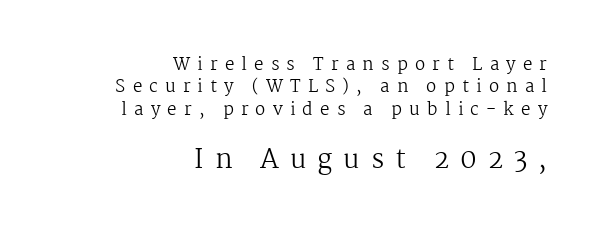
Stems and bowls with no extra thickness — not bold. Unmarked baselines from the first word to the last. The letters in the lower block stand taller than those in the block above. The rendering uses a moderate line-height, typical for paragraphs. The tracking reads as deliberately expanded to a designer's eye. Ordinary non-slanted type is in use.
